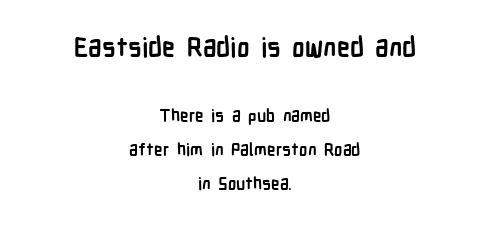
The image shows 26 px bold type, upright; set centered, loose line spacing (2.01x), normal letter spacing, not underlined; the first (top) block is 1.53x larger.
